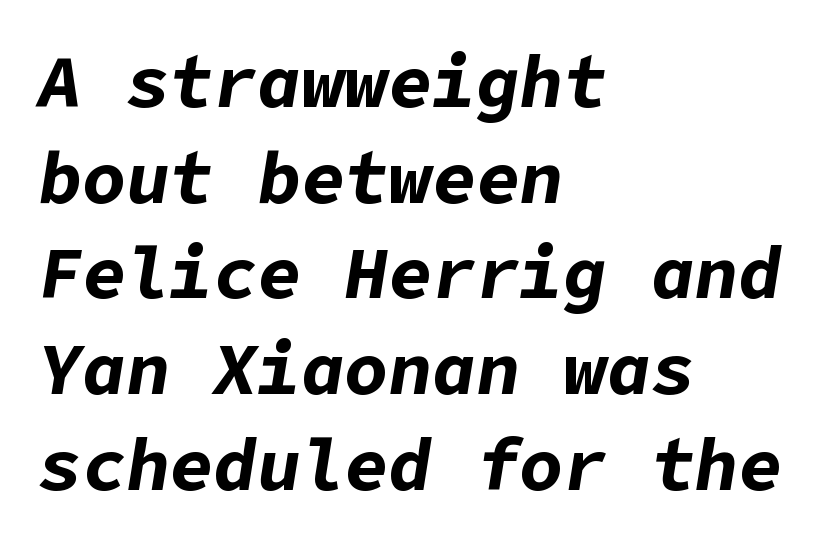
The lines sit at an ordinary, default distance from one another. The compositor pushed each line to the left boundary. Yep, that's italic — everything's leaning. Type without underlining.
